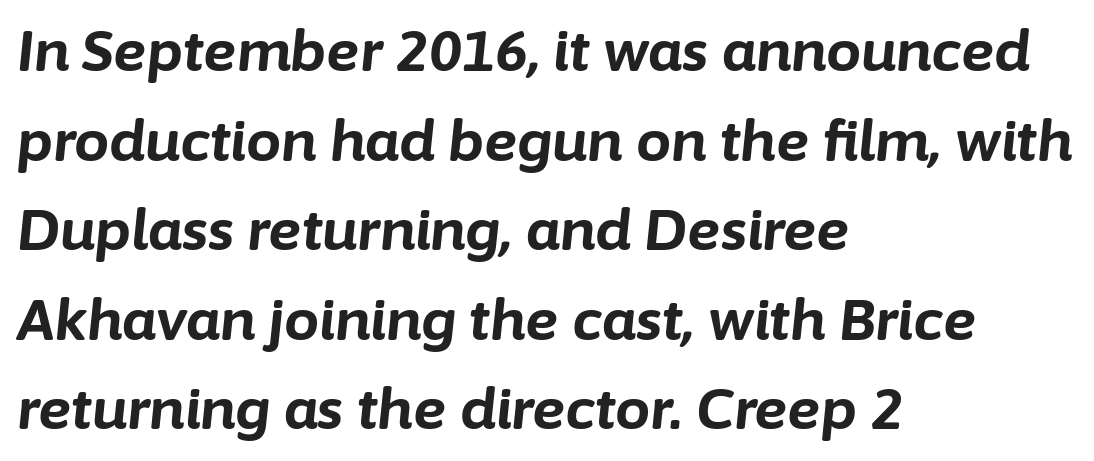
The face used here is proportionally spaced, like ordinary book or web type. Students, note that the glyphs here touch the page at normal intervals. Does the copy run flush right? No — it runs flush left. The space between consecutive lines is moderate. These lines were composed using italics. Bold? Absolutely — the strokes are thick and heavy.
